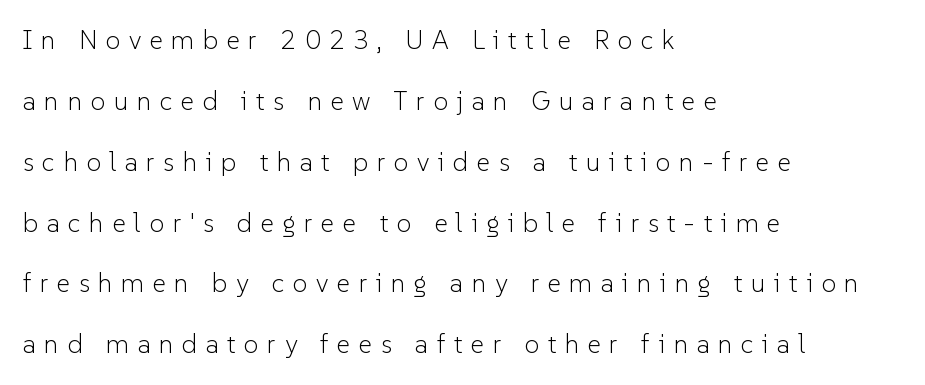
Check the space under the baseline: it is left empty. Does extra space separate the letters? Yes, quite a lot of it. Compared with a typical body face, this is equally light or lighter still. How would I describe the line gaps? Wide and relaxed.
